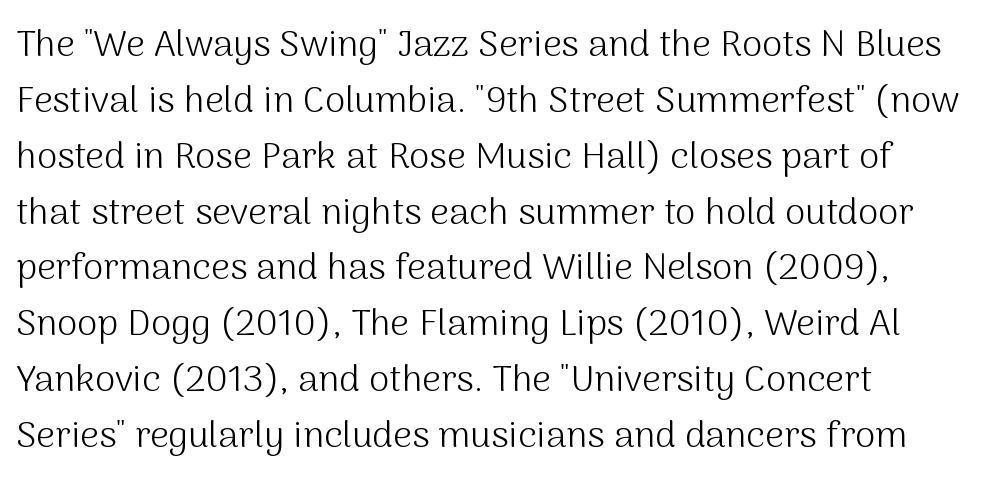
The image shows 37 px light sans-serif type, upright; set left-aligned, normal line spacing (1.51x), normal letter spacing, not underlined; medium stroke contrast and a medium x-height.
